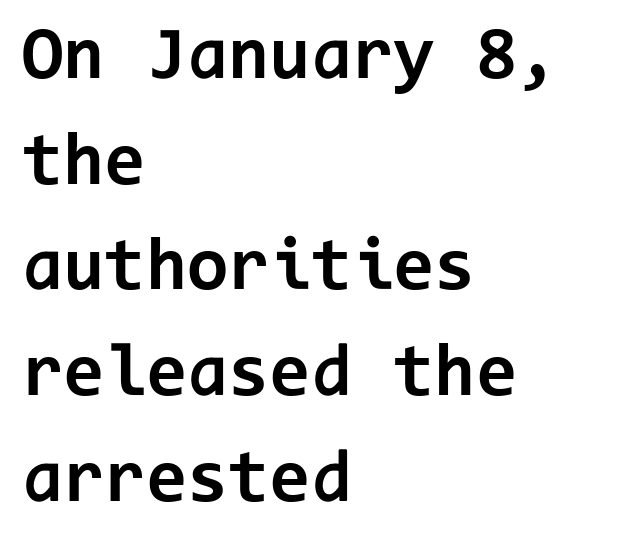
Q: Is the text bold? A: Yes.
Q: Is the text italic (slanted)? A: No, it is upright.
Q: Is the typeface a serif or a sans-serif typeface? A: Sans-serif.
Q: Is the text underlined? A: No.
Q: How is the paragraph aligned? A: Left-aligned.
Q: Is the spacing between letters normal or unusually wide? A: Normal.
Q: Is the spacing between lines tight, normal or loose? A: Normal.
Q: Width (condensed, normal, or wide)? A: Normal.
Q: Stroke contrast? A: Low.
Q: x-height? A: Medium.
Q: Monospaced? A: Yes.
